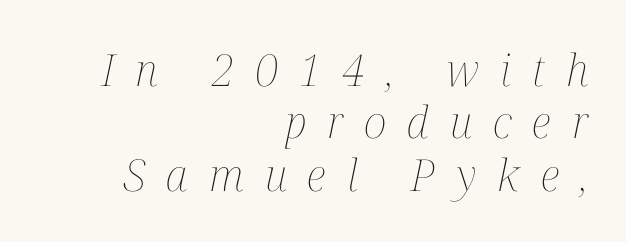
An italicized treatment has been applied to the whole sample. Rule under the text: the space is simply empty. A quiet, ordinary-to-light weight characterises the typeface. Right-aligned paragraph, ragged on the left. The letters advance in unequal steps, a hallmark of proportional type. Words appear elongated and porous because spacing is wide.
